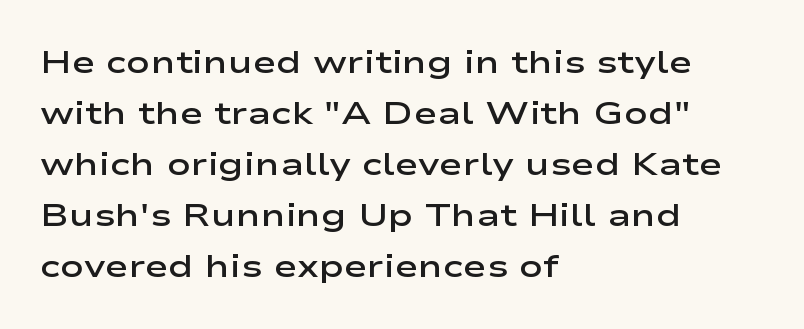
Q: Is the text bold? A: Semi-bold.
Q: Is the text italic (slanted)? A: No, it is upright.
Q: Is the typeface a serif or a sans-serif typeface? A: Sans-serif.
Q: Is the text underlined? A: No.
Q: How is the paragraph aligned? A: Left-aligned.
Q: Is the spacing between letters normal or unusually wide? A: Normal.
Q: Is the spacing between lines tight, normal or loose? A: Normal.
Q: Width (condensed, normal, or wide)? A: Wide.
Q: Stroke contrast? A: Low.
Q: x-height? A: Medium.
Q: Monospaced? A: No.
